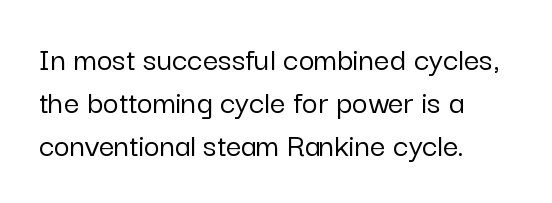
The strip under each line holds only bare page. No italicization has been applied; the sample stays upright. Leftover space on each line is placed entirely after the last word. The passage shown is typeset with a sans-serif family. Does the leading feel generous? No, just average. Character widths vary here, with narrow letters taking less room than wide ones.
